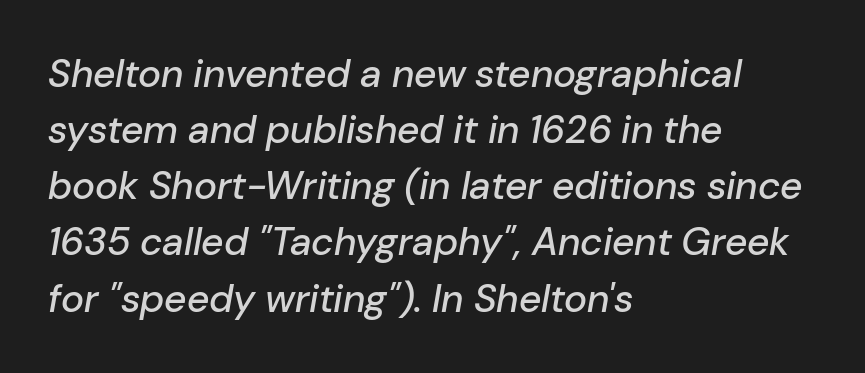
The image shows 39 px text type, italic (leaning right); set left-aligned, normal line spacing (1.44x), normal letter spacing, not underlined; low stroke contrast and a medium x-height.
